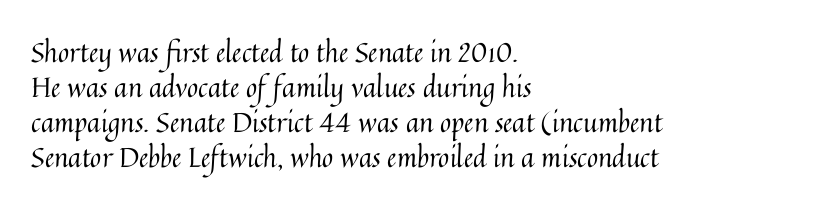
Plain, unruled lines of type. The paragraph has a hard left edge and a soft right edge. This rendering leaves character spacing at its baseline value. A typesetter would call this leading conventional body-copy spacing. These glyphs show unthickened strokes, regular width or finer.
